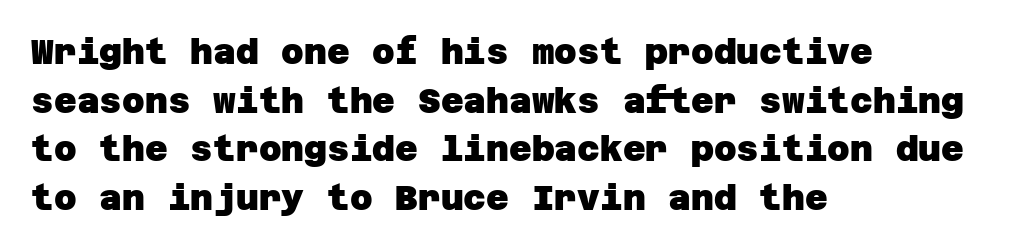
If you drew a ruler down the left edge, every line would touch it. The lines sit at an ordinary, default distance from one another. There is no visible air inserted between adjacent glyphs. Stroke terminals: plain, sans-serif. The foot of each line stays bare and open. Heavy-handed strokes throughout: this text is bold.
